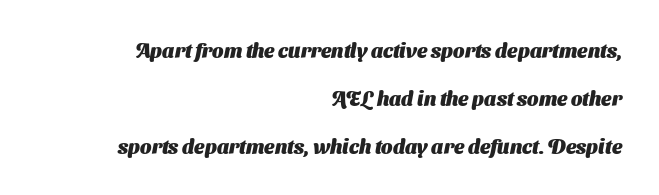
{"bold": "yes", "underline": "no", "align": "right", "line_spacing": "loose", "line_spacing_ratio": 2.39, "letter_spacing": "normal", "letter_spacing_em": 0.0, "glyph_px": 20}
